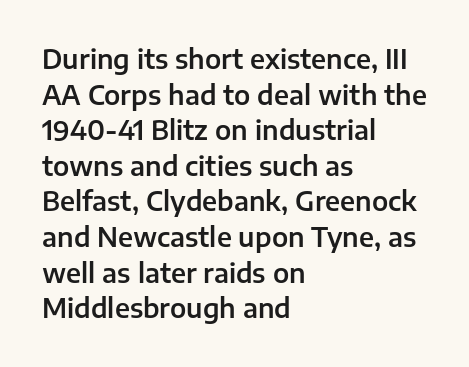
Compared with a centered layout, this one pins lines to the left instead. These lines were composed using upright roman letters. The type is set solid horizontally, with unmodified tracking. Vertical spacing — default. A bare baseline throughout the passage.
